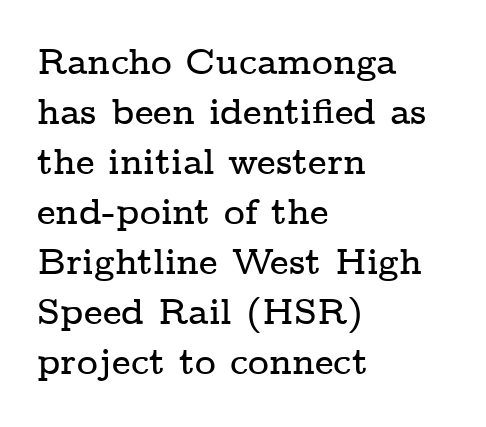
{"serif": "yes", "italic": "no", "width": "wide", "stroke_contrast": "low", "x_height": "medium", "monospaced": "no", "underline": "no", "align": "left", "line_spacing": "normal", "line_spacing_ratio": 1.39, "letter_spacing": "normal", "letter_spacing_em": 0.0, "glyph_px": 36}
